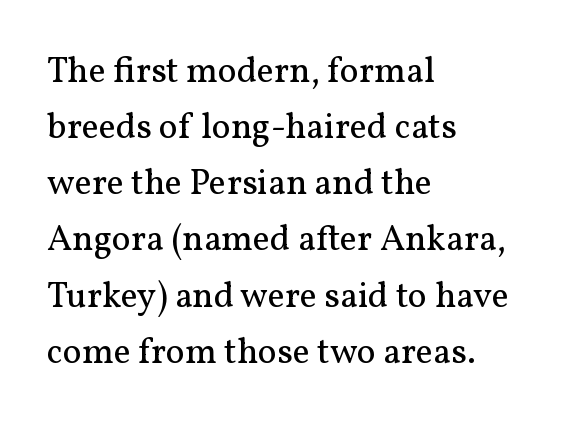
Q: Is the text bold? A: No.
Q: Is the text italic (slanted)? A: No, it is upright.
Q: Is the typeface a serif or a sans-serif typeface? A: Serif.
Q: Is the text underlined? A: No.
Q: How is the paragraph aligned? A: Left-aligned.
Q: Is the spacing between letters normal or unusually wide? A: Normal.
Q: Is the spacing between lines tight, normal or loose? A: Normal.
Q: Width (condensed, normal, or wide)? A: Normal.
Q: Stroke contrast? A: Medium.
Q: x-height? A: Medium.
Q: Monospaced? A: No.
